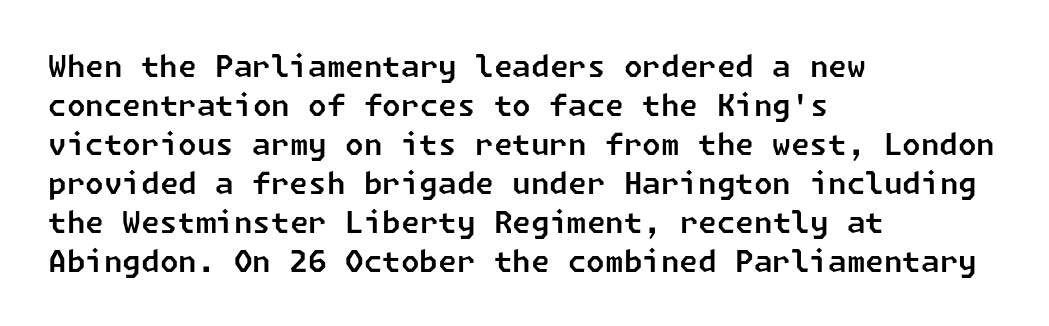
Q: Is the typeface a serif or a sans-serif typeface? A: Sans-serif.
Q: Is the text underlined? A: No.
Q: How is the paragraph aligned? A: Left-aligned.
Q: Is the spacing between letters normal or unusually wide? A: Normal.
Q: Is the spacing between lines tight, normal or loose? A: Normal.
Q: Width (condensed, normal, or wide)? A: Normal.
Q: Stroke contrast? A: Low.
Q: x-height? A: Medium.
